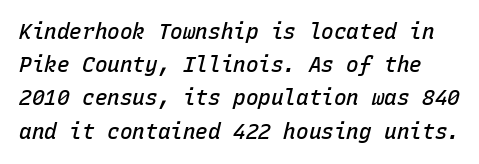
The image shows 21 px text type, italic (leaning right); set normal line spacing (1.58x), normal letter spacing, not underlined.
